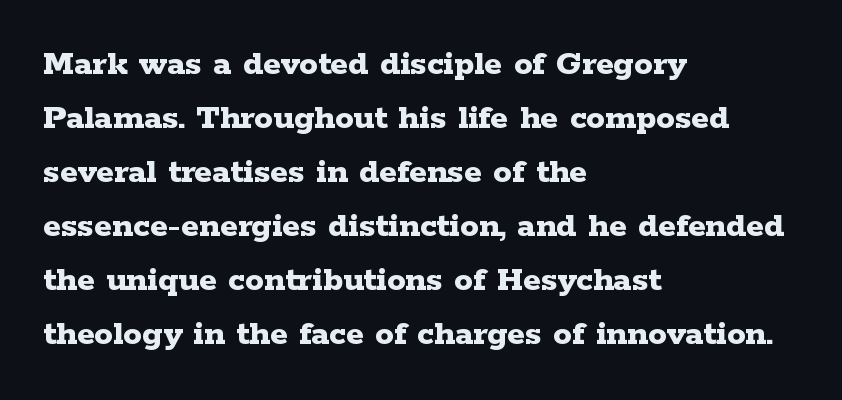
The image shows 37 px bold, wide serif type, upright; set left-aligned, normal line spacing (1.46x), normal letter spacing, not underlined; low stroke contrast and a medium x-height.
